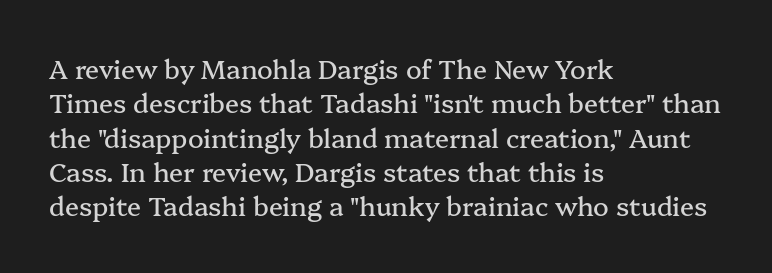
Here the glyphs are tracked normally, forming tight word shapes. Notice how the passage keeps a crisp vertical edge on the left only. A normal amount of white space separates one row of letters from the next. The string is rendered with underlining switched off.
